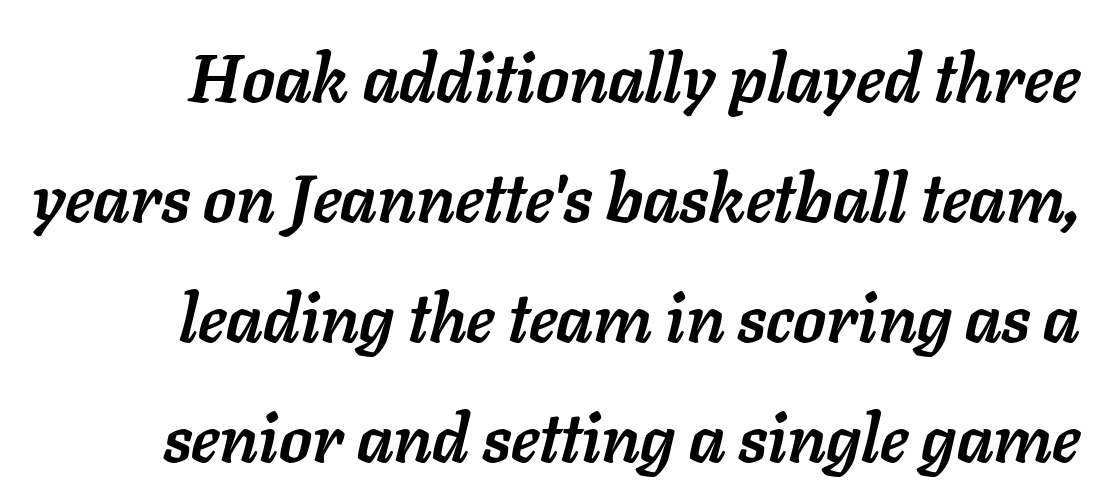
{"italic": "yes", "lean": "right", "slant_degrees": 11, "bold": "yes", "weight": "semibold", "width": "normal", "stroke_contrast": "low", "x_height": "medium", "monospaced": "no", "underline": "no", "align": "right", "line_spacing_ratio": 1.79, "letter_spacing": "normal", "letter_spacing_em": 0.0, "glyph_px": 67}
